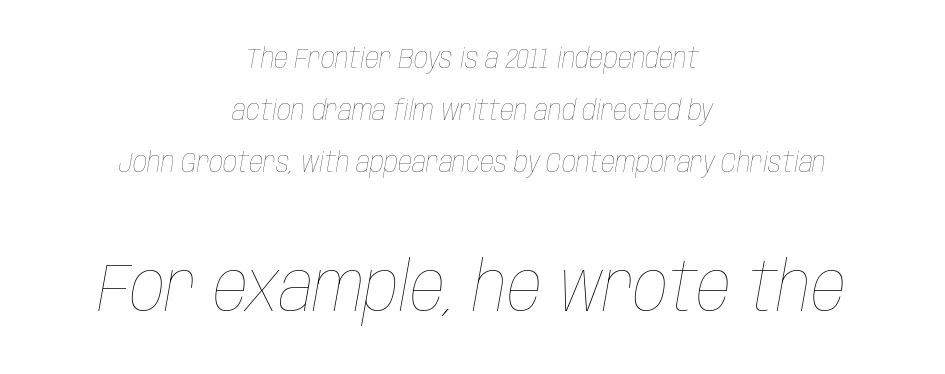
Q: Is the text bold? A: No.
Q: Is the text italic (slanted)? A: Yes, it leans right by about 10 degrees.
Q: Is the text underlined? A: No.
Q: How is the paragraph aligned? A: Centered.
Q: Is the spacing between letters normal or unusually wide? A: Normal.
Q: Which block of text is set in a larger size, the first (top) or the second (bottom)? A: The second (bottom) one.
Q: Width (condensed, normal, or wide)? A: Condensed.
Q: Stroke contrast? A: Low.
Q: x-height? A: Large.
Q: Monospaced? A: No.
